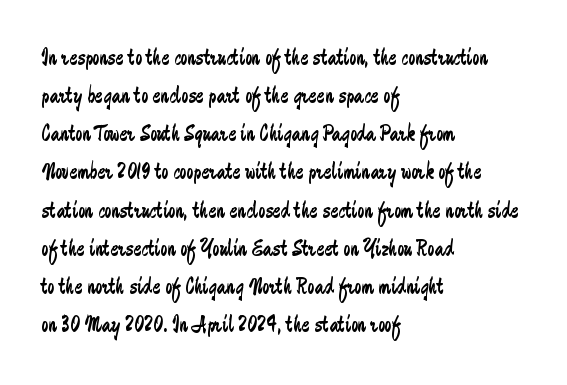
Q: Is the text bold? A: No.
Q: Is the text italic (slanted)? A: Yes.
Q: Is the text underlined? A: No.
Q: How is the paragraph aligned? A: Left-aligned.
Q: Is the spacing between letters normal or unusually wide? A: Normal.
Q: Is the spacing between lines tight, normal or loose? A: Normal.
